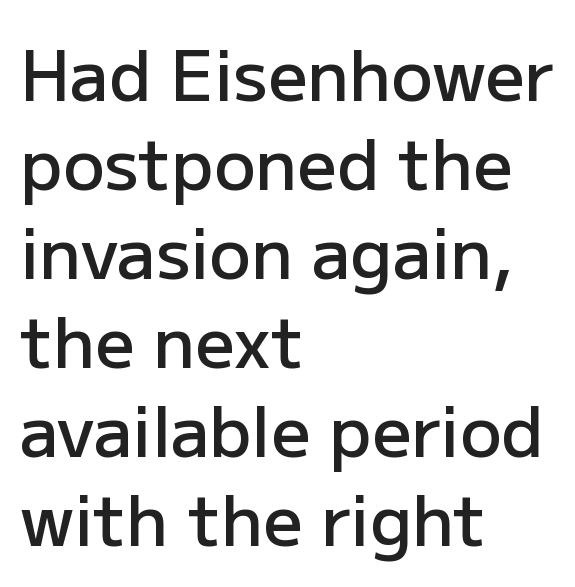
Letterform terminals end flat and unadorned throughout the passage. Is the block centered? No — it sits flush against the left margin. A bit beefed up — I'd call it semibold rather than bold. The space between consecutive lines is moderate. You could not count columns in this text — the font is proportionally spaced.
